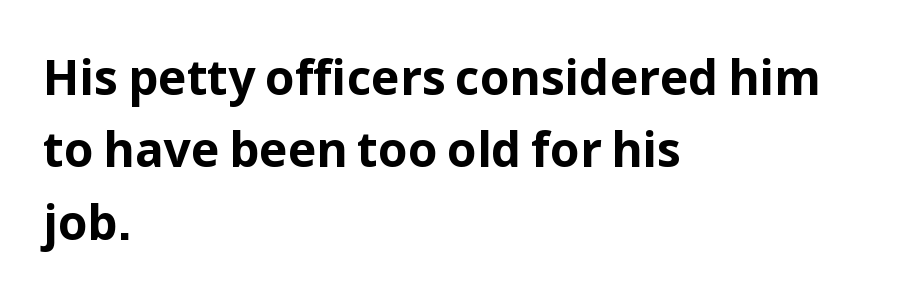
{"serif": "no", "italic": "no", "bold": "yes", "weight": "bold", "width": "normal", "stroke_contrast": "low", "x_height": "medium", "monospaced": "no", "underline": "no", "align": "left", "line_spacing": "normal", "line_spacing_ratio": 1.51, "letter_spacing": "normal", "letter_spacing_em": 0.0, "glyph_px": 48}
